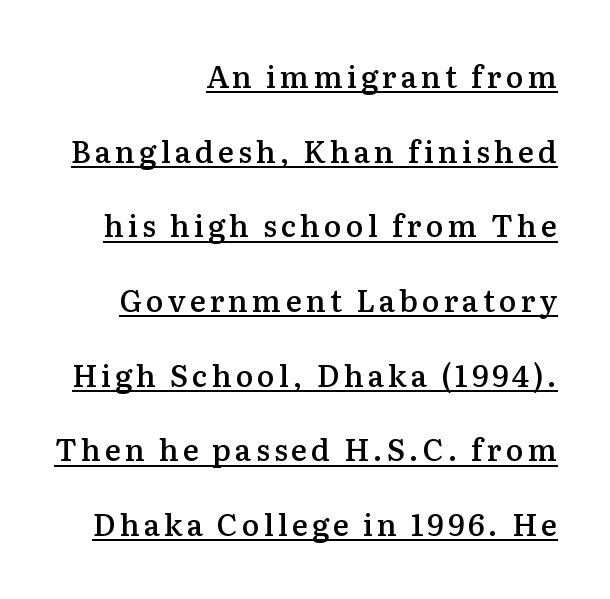
Moderately thickened strokes mark this as semibold type. The typography opts for an upright posture over an oblique one. Has an underline been added? It has. To sum up the face: it has serifs. Do the characters align in a grid? No, the font is proportional. The leading is generous, giving the passage an open texture.
